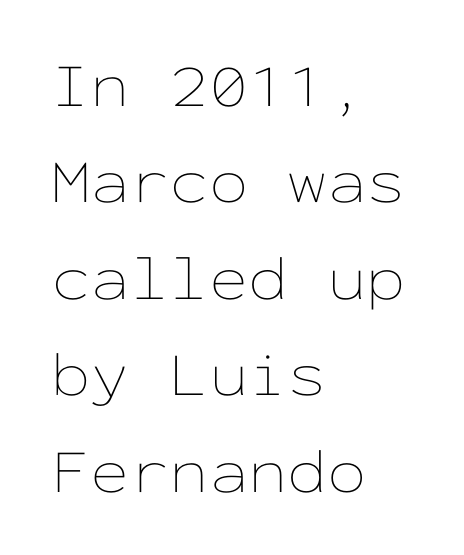
{"italic": "no", "bold": "no", "weight": "thin", "width": "wide", "stroke_contrast": "low", "x_height": "medium", "monospaced": "yes", "underline": "no", "align": "left", "line_spacing": "normal", "line_spacing_ratio": 1.53, "letter_spacing": "normal", "letter_spacing_em": 0.0, "glyph_px": 63}
